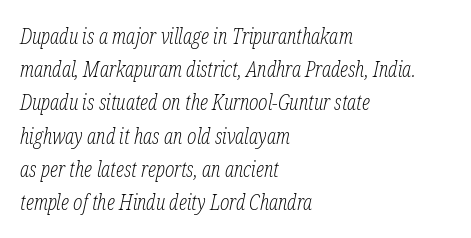
Caption: multi-line text, flush left, ragged right. The rendering uses a moderate line-height, typical for paragraphs. This reads as an unemphasized weight, regular at the heaviest. Designer's note — italics engaged. Letters rest on an invisible, unmarked baseline.
